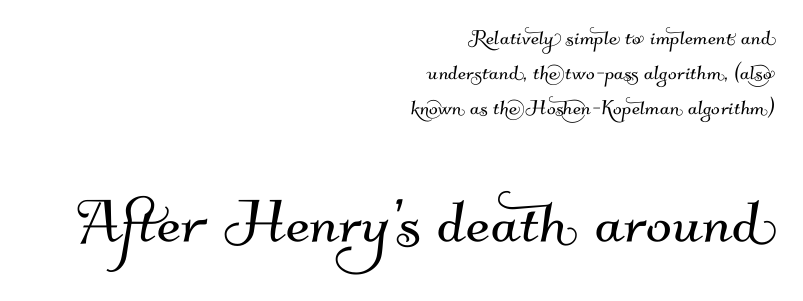
{"serif": "no", "width": "normal", "stroke_contrast": "medium", "x_height": "small", "monospaced": "no", "underline": "no", "align": "right", "line_spacing": "normal", "line_spacing_ratio": 1.34, "letter_spacing": "normal", "letter_spacing_em": 0.0, "larger_block": "second", "size_ratio": 2.96, "glyph_px": 77}
